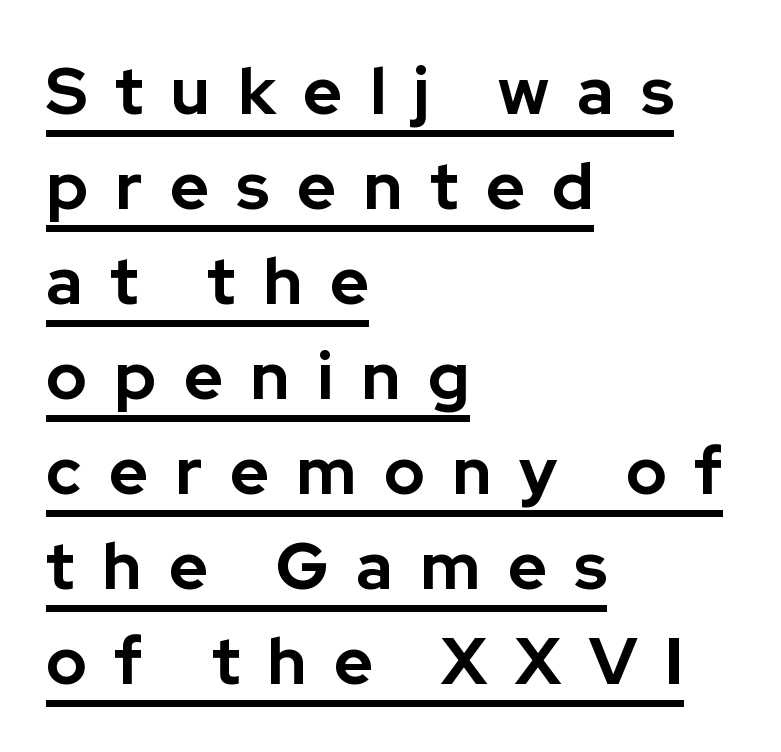
The lines in this sample share a left origin and differ only in where they stop. Spacing between characters has been opened up far beyond the box default. The rows are spaced the way most documents space them. The typesetter has applied underlining to the passage shown. The letters are bold, with thick, heavy strokes. Italic? Not at all — the glyphs are vertical.
